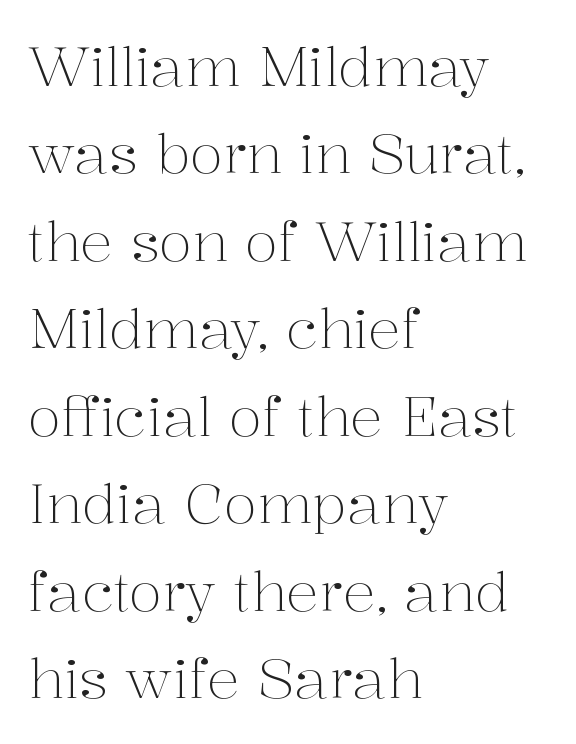
{"serif": "yes", "italic": "no", "bold": "no", "weight": "light", "width": "normal", "stroke_contrast": "medium", "x_height": "medium", "monospaced": "no", "underline": "no", "align": "left", "line_spacing": "normal", "line_spacing_ratio": 1.59, "letter_spacing": "normal", "letter_spacing_em": 0.0, "glyph_px": 55}
